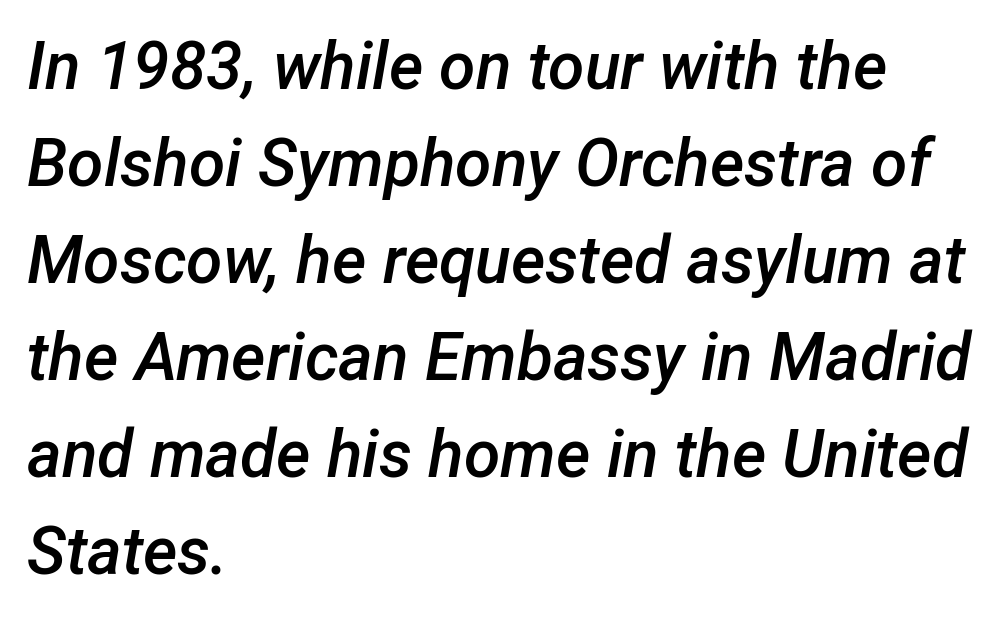
Honestly, the row spacing looks completely unremarkable. Bare-footed words on every line. Think of a printed novel: that variable character pitch is what you see here. The passage is arranged the way most books set body copy — flush left. Spacing between characters is what you'd get straight out of the box.
